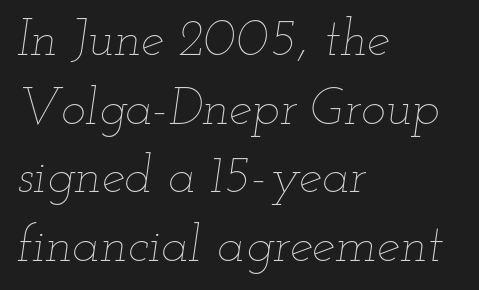
{"italic": "yes", "lean": "right", "slant_degrees": 12, "bold": "no", "weight": "thin", "width": "wide", "stroke_contrast": "low", "x_height": "small", "monospaced": "no", "underline": "no", "align": "left", "line_spacing": "normal", "line_spacing_ratio": 1.32, "letter_spacing": "normal", "letter_spacing_em": 0.0, "glyph_px": 52}
